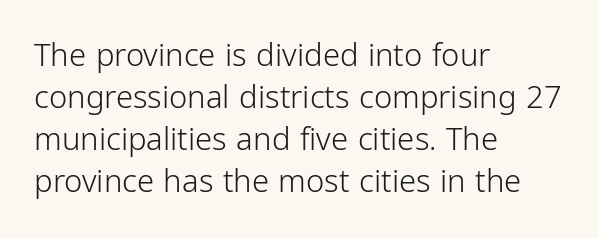
Q: Is the text bold? A: No.
Q: Is the text italic (slanted)? A: No, it is upright.
Q: Is the typeface a serif or a sans-serif typeface? A: Sans-serif.
Q: Is the text underlined? A: No.
Q: How is the paragraph aligned? A: Left-aligned.
Q: Is the spacing between letters normal or unusually wide? A: Normal.
Q: Is the spacing between lines tight, normal or loose? A: Normal.
Q: Width (condensed, normal, or wide)? A: Condensed.
Q: Stroke contrast? A: Low.
Q: x-height? A: Medium.
Q: Monospaced? A: No.
